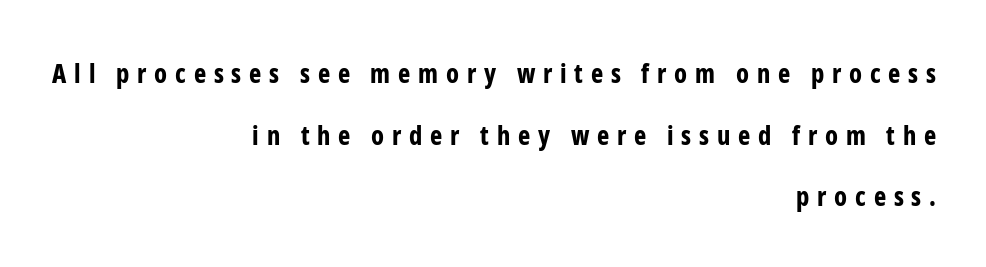
Each word looks stretched out because of the extra space between its letters. The foot of each line stays bare and open. Heavy-handed strokes throughout: this text is bold. Whoever set this chose breathing room over compactness in the vertical rhythm. Every row of glyphs terminates at an identical x-position on the right.
